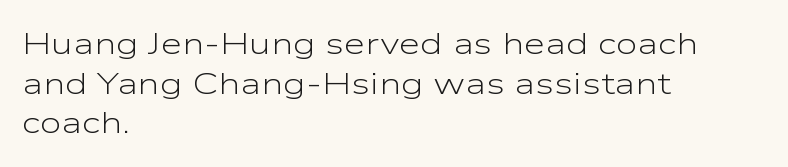
The typesetter chose a ragged-right arrangement here. Letters rest on an invisible, unmarked baseline. The letterforms sit shoulder to shoulder at normal distance. Bold? No — there's no thickening of the strokes.
